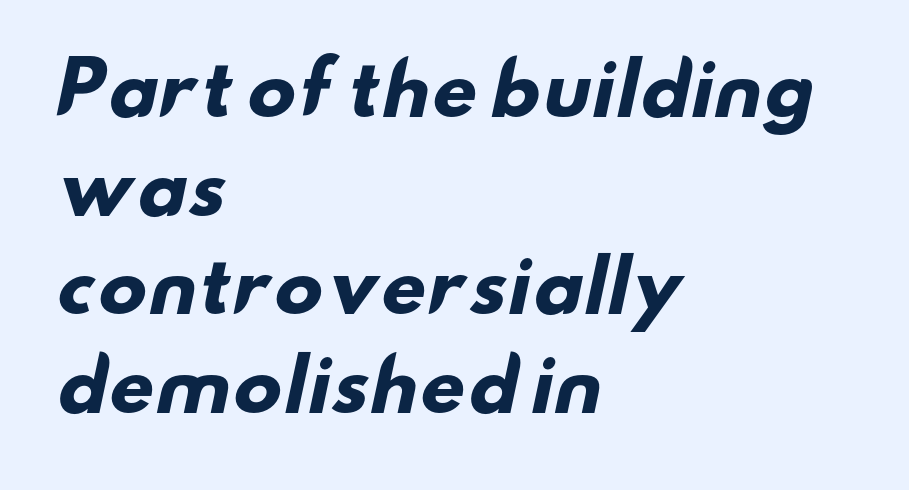
Glyph-to-glyph distance matches everyday printed text. The characters look thick and weighty, a clear bold. Rows of type keep a routine distance in the vertical direction. Words float on clear page, feet unadorned. Regarding serifs, this sample does without them. Every row of glyphs begins at an identical x-position on the left.
